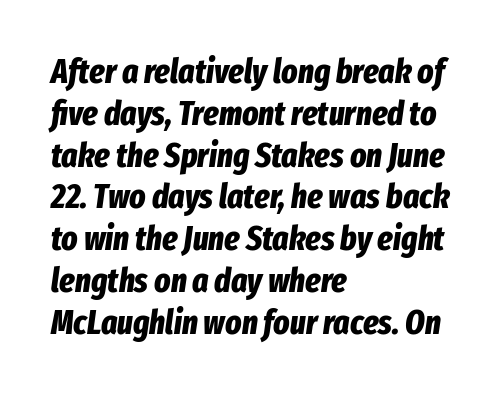
Tracking here is standard; glyphs follow each other at the usual distance. This sample uses an oblique cut, with every glyph tilted off the vertical. Think of a printed novel: that variable character pitch is what you see here. Teacher's note: observe the even left margin — that is flush-left alignment.
